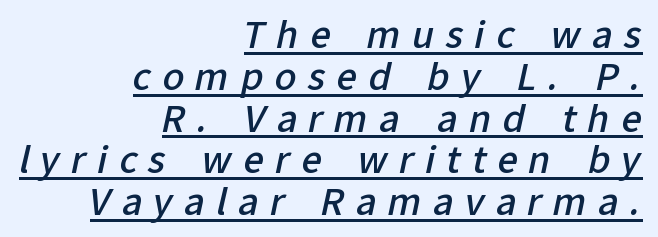
Q: Is the text bold? A: Semi-bold.
Q: Is the typeface a serif or a sans-serif typeface? A: Sans-serif.
Q: Is the text underlined? A: Yes.
Q: How is the paragraph aligned? A: Right-aligned.
Q: Is the spacing between letters normal or unusually wide? A: Unusually wide.
Q: Width (condensed, normal, or wide)? A: Normal.
Q: Stroke contrast? A: Low.
Q: x-height? A: Medium.
Q: Monospaced? A: No.
